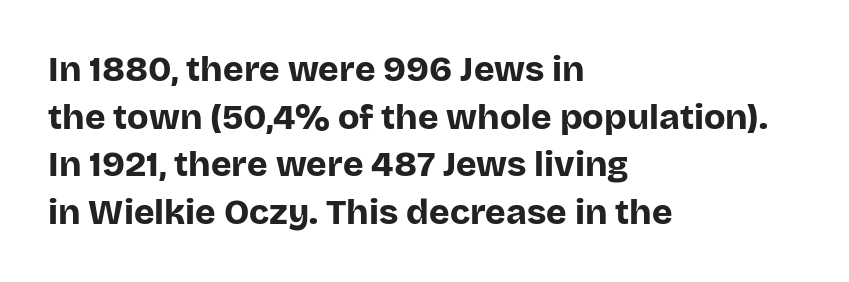
The type family on display is of the sans-serif kind. These lines were composed using upright roman letters. Letters rest on an invisible, unmarked baseline. Is the type bold? Yes — the strokes are clearly thick and heavy.
